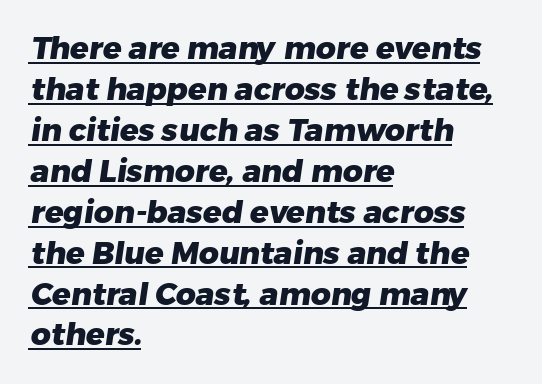
Q: Is the text bold? A: Yes.
Q: Is the typeface a serif or a sans-serif typeface? A: Sans-serif.
Q: Is the text underlined? A: Yes.
Q: How is the paragraph aligned? A: Left-aligned.
Q: Is the spacing between letters normal or unusually wide? A: Normal.
Q: Is the spacing between lines tight, normal or loose? A: Normal.
Q: Width (condensed, normal, or wide)? A: Normal.
Q: Stroke contrast? A: Low.
Q: x-height? A: Medium.
Q: Monospaced? A: No.
